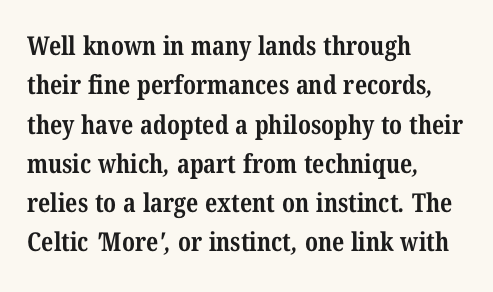
The image shows 26 px bold type; set left-aligned, normal line spacing (1.51x), normal letter spacing, not underlined.
